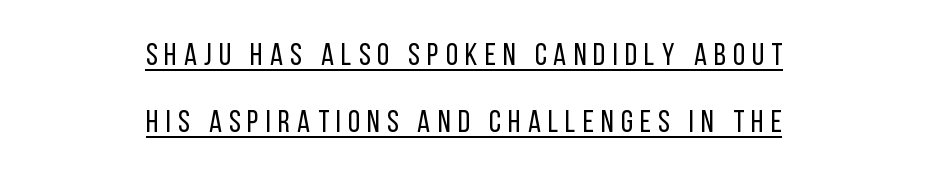
{"serif": "no", "italic": "no", "bold": "no", "weight": "regular", "width": "condensed", "stroke_contrast": "low", "x_height": "large", "monospaced": "no", "underline": "yes", "align": "center", "line_spacing": "loose", "line_spacing_ratio": 2.15, "letter_spacing": "wide", "letter_spacing_em": 0.23, "glyph_px": 31}
